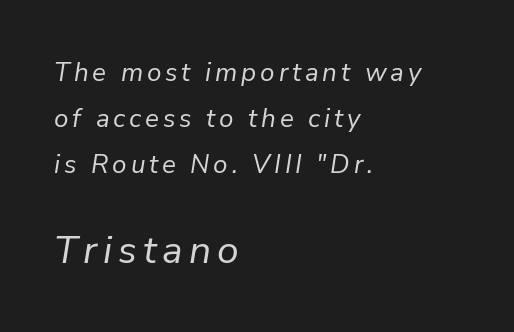
Q: Is the text bold? A: No.
Q: Is the text italic (slanted)? A: Yes, it leans right by about 9 degrees.
Q: Is the text underlined? A: No.
Q: How is the paragraph aligned? A: Left-aligned.
Q: Which block of text is set in a larger size, the first (top) or the second (bottom)? A: The second (bottom) one.
Q: Width (condensed, normal, or wide)? A: Normal.
Q: Stroke contrast? A: Low.
Q: x-height? A: Medium.
Q: Monospaced? A: No.
